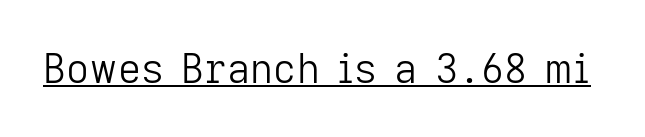
The image shows 40 px light sans-serif type, upright; set normal letter spacing, underlined; low stroke contrast and a medium x-height.
